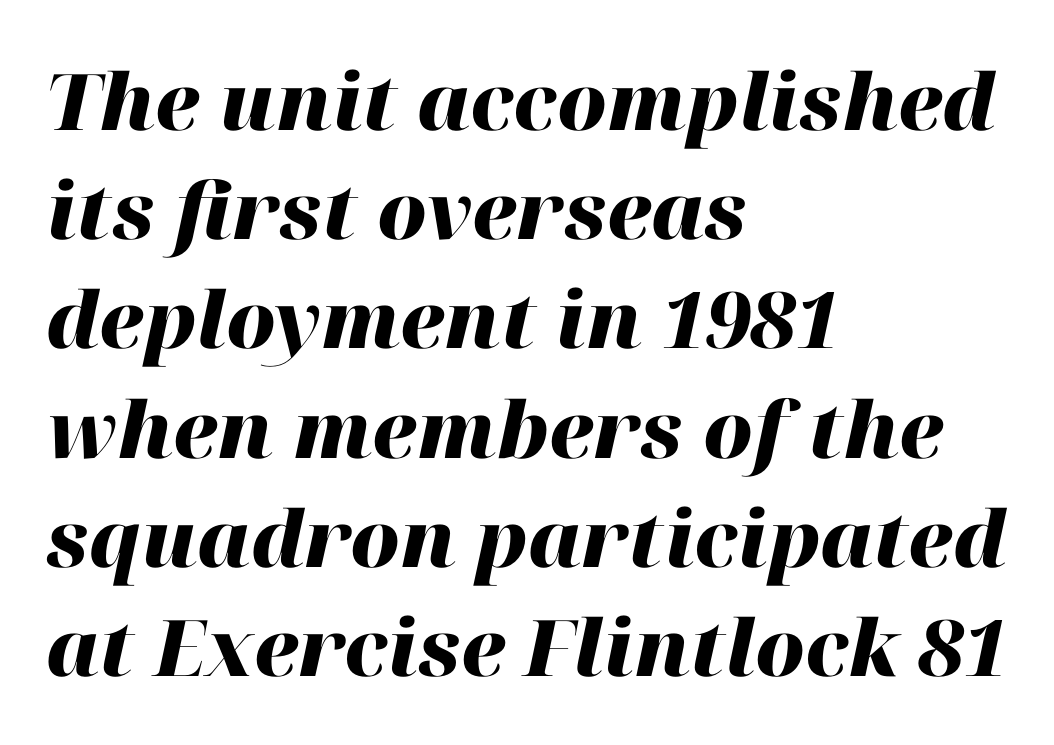
Only glyphs here, with clear space below each row. The typography opts for an oblique posture over an upright one. Regarding leading, the lines here are spaced in the standard way. Leftover space on each line is placed entirely after the last word.
